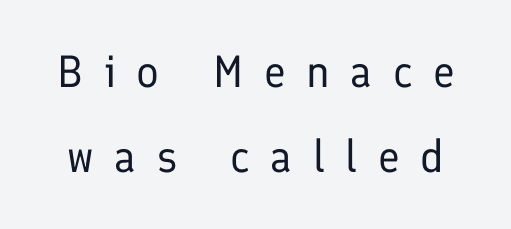
Just letters on the line, the space beneath them empty. Designer's note — italics off, roman on. Weight: regular or lighter. You could not count columns in this text — the font is proportionally spaced. Grotesque or geometric, the face here clearly has no serifs. Display-style spreading of the glyphs; the letterfit is very open.
